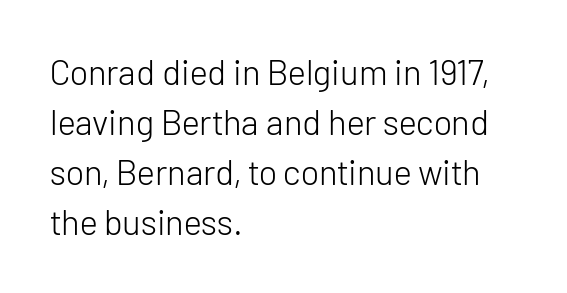
Q: Is the text bold? A: No.
Q: Is the text italic (slanted)? A: No, it is upright.
Q: Is the typeface a serif or a sans-serif typeface? A: Sans-serif.
Q: Is the text underlined? A: No.
Q: How is the paragraph aligned? A: Left-aligned.
Q: Is the spacing between letters normal or unusually wide? A: Normal.
Q: Is the spacing between lines tight, normal or loose? A: Normal.
Q: Width (condensed, normal, or wide)? A: Normal.
Q: Stroke contrast? A: Low.
Q: x-height? A: Medium.
Q: Monospaced? A: No.
